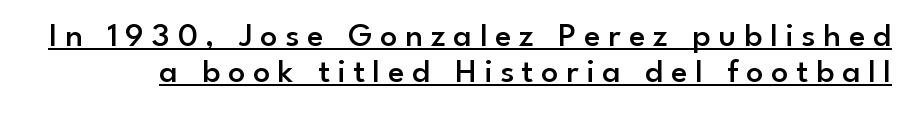
Q: Is the text bold? A: Semi-bold.
Q: Is the text italic (slanted)? A: No, it is upright.
Q: Is the typeface a serif or a sans-serif typeface? A: Sans-serif.
Q: Is the text underlined? A: Yes.
Q: Is the spacing between letters normal or unusually wide? A: Unusually wide.
Q: Is the spacing between lines tight, normal or loose? A: Tight.
Q: Width (condensed, normal, or wide)? A: Normal.
Q: Stroke contrast? A: Low.
Q: x-height? A: Small.
Q: Monospaced? A: No.
